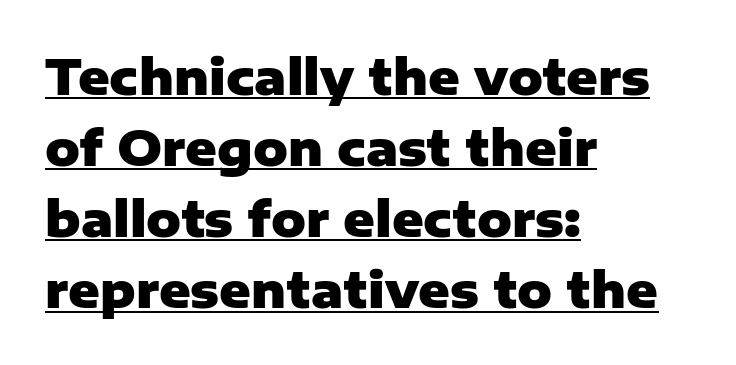
{"serif": "no", "italic": "no", "bold": "yes", "weight": "heavy", "width": "normal", "stroke_contrast": "low", "x_height": "medium", "monospaced": "no", "underline": "yes", "align": "left", "line_spacing": "normal", "line_spacing_ratio": 1.48, "letter_spacing": "normal", "letter_spacing_em": 0.0, "glyph_px": 48}
